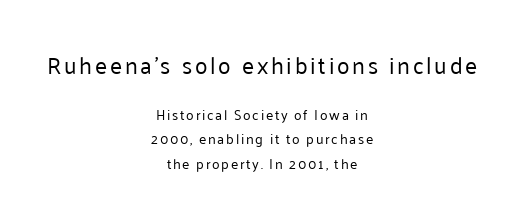
{"italic": "no", "bold": "no", "underline": "no", "align": "center", "line_spacing_ratio": 1.73, "larger_block": "first", "size_ratio": 1.64, "glyph_px": 23}
